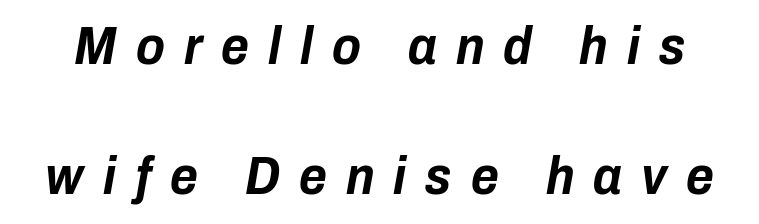
Q: Is the text bold? A: Yes.
Q: Is the text italic (slanted)? A: Yes, it leans right by about 10 degrees.
Q: Is the text underlined? A: No.
Q: Is the spacing between letters normal or unusually wide? A: Unusually wide.
Q: Is the spacing between lines tight, normal or loose? A: Loose.
Q: Width (condensed, normal, or wide)? A: Condensed.
Q: Stroke contrast? A: Low.
Q: x-height? A: Medium.
Q: Monospaced? A: No.
